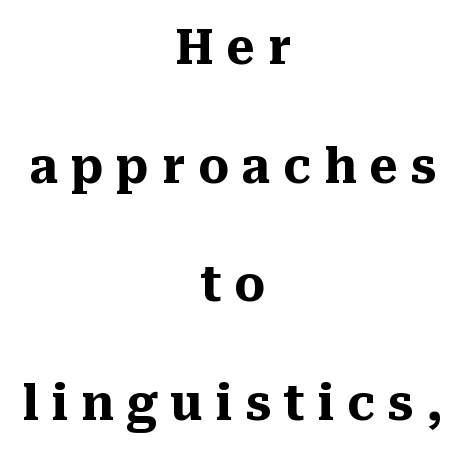
{"serif": "yes", "italic": "no", "bold": "yes", "weight": "heavy", "width": "normal", "stroke_contrast": "medium", "x_height": "medium", "monospaced": "no", "underline": "no", "align": "center", "line_spacing": "loose", "line_spacing_ratio": 2.47, "letter_spacing": "wide", "letter_spacing_em": 0.27, "glyph_px": 48}
